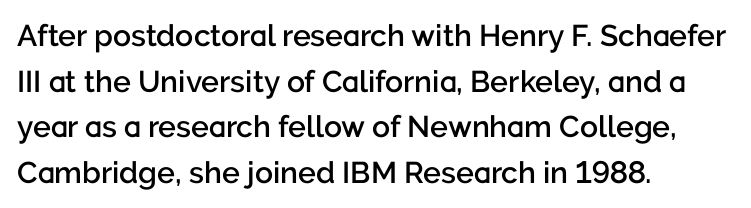
Strokes here are thickened, but only to semibold level. Classification — sans serif. Glyph-to-glyph distance matches everyday printed text. These lines are rendered in a variable-pitch font. Only glyphs here, with clear space below each row. The passage is arranged the way most books set body copy — flush left.
